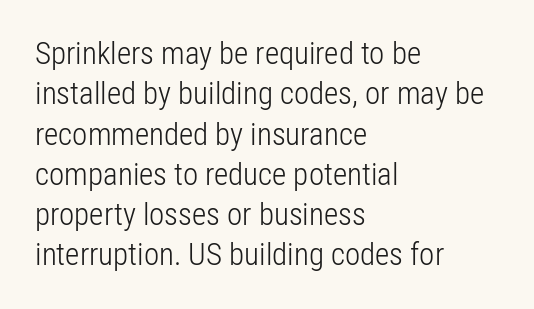
Q: Is the text bold? A: No.
Q: Is the text italic (slanted)? A: No, it is upright.
Q: Is the typeface a serif or a sans-serif typeface? A: Sans-serif.
Q: Is the text underlined? A: No.
Q: How is the paragraph aligned? A: Left-aligned.
Q: Is the spacing between letters normal or unusually wide? A: Normal.
Q: Is the spacing between lines tight, normal or loose? A: Normal.
Q: Width (condensed, normal, or wide)? A: Condensed.
Q: Stroke contrast? A: Low.
Q: x-height? A: Medium.
Q: Monospaced? A: No.
